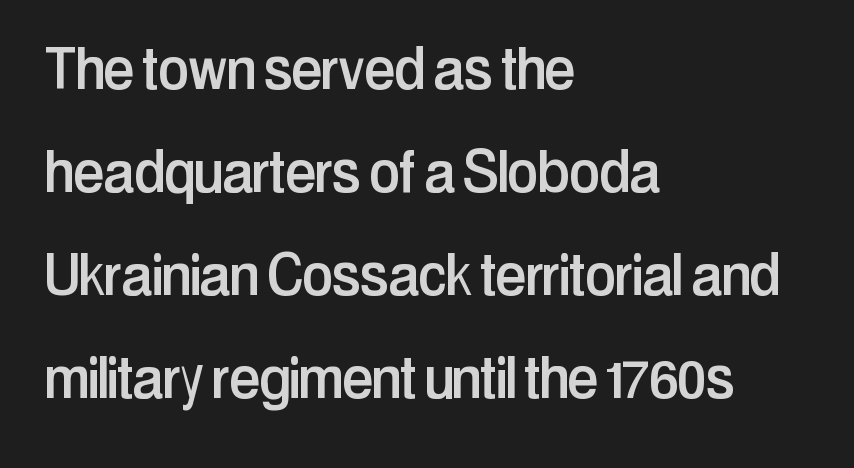
The image shows 70 px condensed sans-serif type, upright; set left-aligned, normal line spacing (1.47x), normal letter spacing, not underlined; low stroke contrast and a medium x-height.
